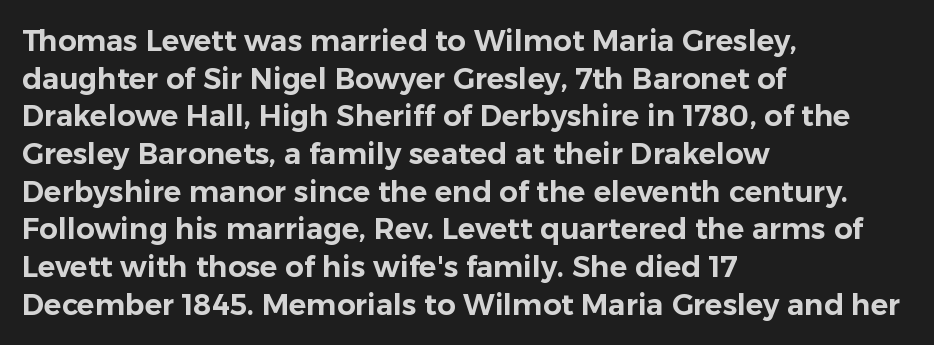
{"serif": "no", "italic": "no", "width": "normal", "stroke_contrast": "low", "x_height": "medium", "monospaced": "no", "underline": "no", "align": "left", "line_spacing": "normal", "line_spacing_ratio": 1.3, "letter_spacing": "normal", "letter_spacing_em": 0.0, "glyph_px": 29}
